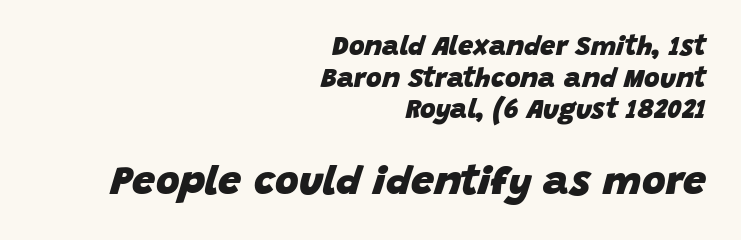
Q: Is the text bold? A: Yes.
Q: Is the text italic (slanted)? A: Yes, it leans right by about 15 degrees.
Q: Is the text underlined? A: No.
Q: How is the paragraph aligned? A: Right-aligned.
Q: Is the spacing between letters normal or unusually wide? A: Normal.
Q: Which block of text is set in a larger size, the first (top) or the second (bottom)? A: The second (bottom) one.
Q: Width (condensed, normal, or wide)? A: Normal.
Q: Stroke contrast? A: Low.
Q: x-height? A: Large.
Q: Monospaced? A: No.
